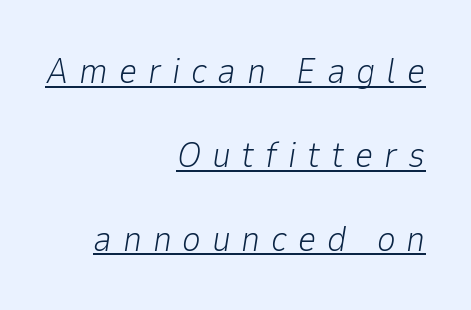
{"italic": "yes", "lean": "right", "slant_degrees": 9, "bold": "no", "weight": "light", "width": "normal", "stroke_contrast": "low", "x_height": "medium", "monospaced": "no", "underline": "yes", "align": "right", "line_spacing": "loose", "line_spacing_ratio": 2.33, "letter_spacing": "wide", "letter_spacing_em": 0.3, "glyph_px": 36}
